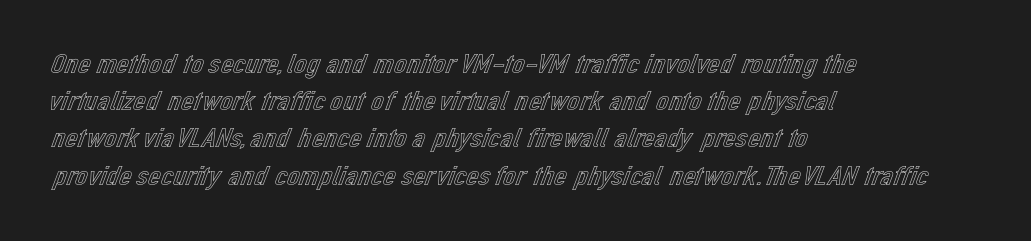
The image shows 28 px text type; set left-aligned, normal line spacing (1.33x), normal letter spacing, not underlined; a medium x-height.
